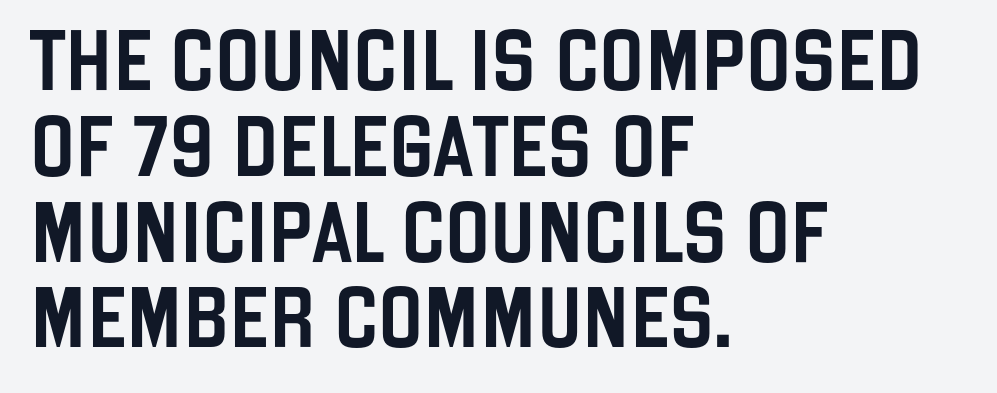
The area under the type is left untouched. This sample uses plain, unmodified letter spacing. The letters advance in unequal steps, a hallmark of proportional type. Is there any slant? The stems are plumb.
